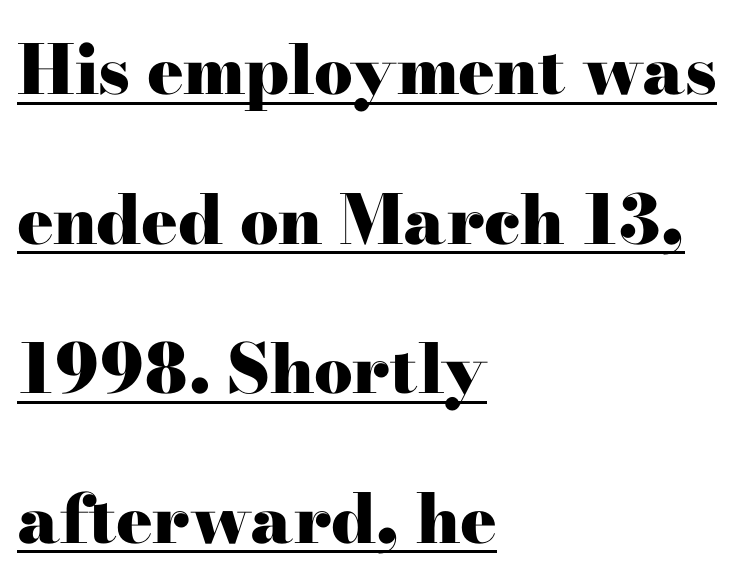
These lines are rendered in a variable-pitch font. Italic? Not at all — the glyphs are vertical. Summary of vertical rhythm: relaxed, with wide interline spacing. What weight is shown? A full bold with thick strokes.
